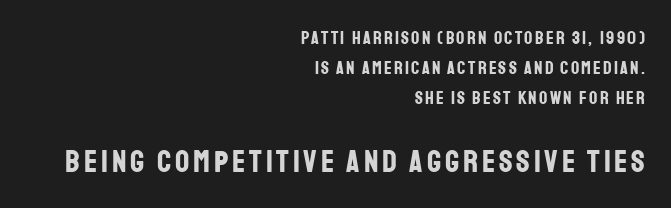
The image shows 31 px bold, condensed sans-serif type, upright; set right-aligned, normal line spacing (1.68x), not underlined; the second (bottom) block is 1.72x larger; low stroke contrast and a large x-height.
